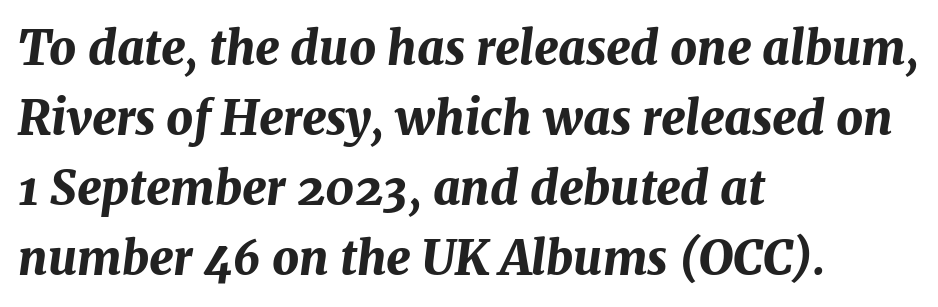
You could call the tracking neutral — neither tight nor loose. The axis of the letterforms is tilted away from vertical. The typesetter chose a ragged-right arrangement here. The glyphs have the mass of a bold cut. A typesetter would call this leading conventional body-copy spacing. Letters rest on an invisible, unmarked baseline.
